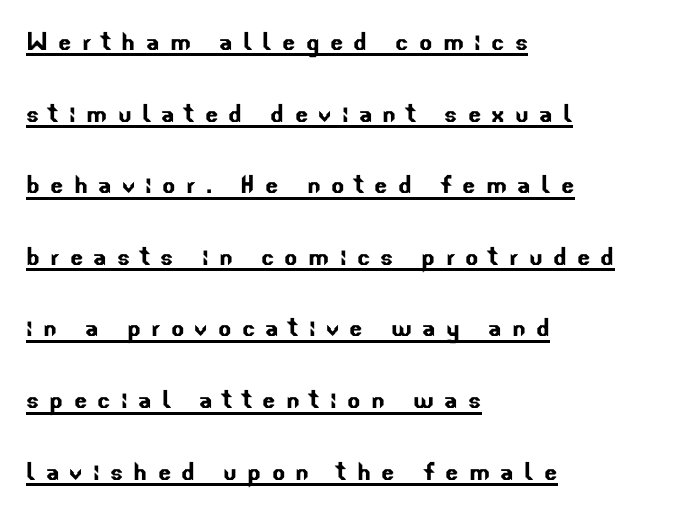
The image shows 31 px sans-serif type; set left-aligned, loose line spacing (2.31x), unusually wide letter spacing (+0.33 em), underlined; low stroke contrast and a small x-height.
